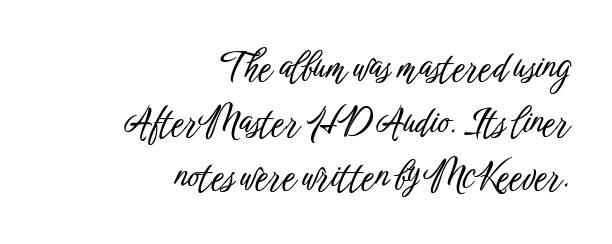
Vertically, the passage feels balanced, rows spaced as you'd expect. Caption: multi-line text, flush right, ragged left. The passage shown is typed in a proportional face where columns would drift. Anything drawn beneath the words? Only blank space.
